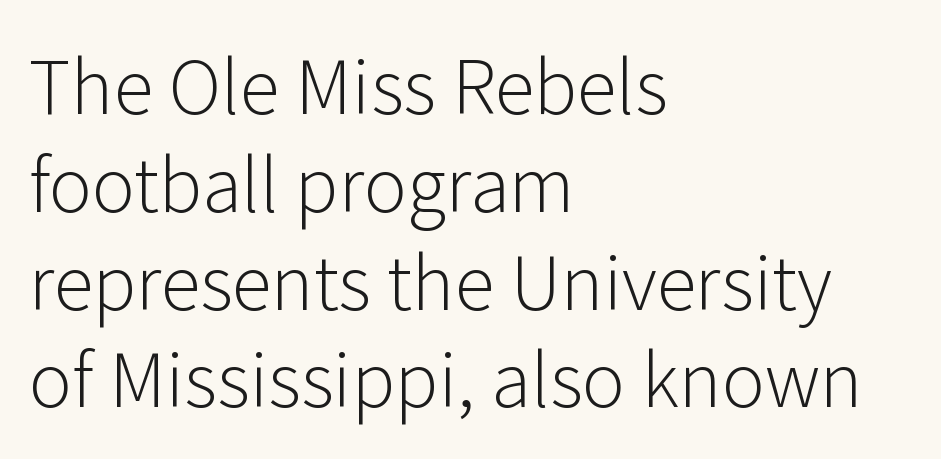
Every row of glyphs begins at an identical x-position on the left. In terms of letterspacing, this is plain default setting. Type without underlining. Evenly set lines give the paragraph a standard silhouette.
